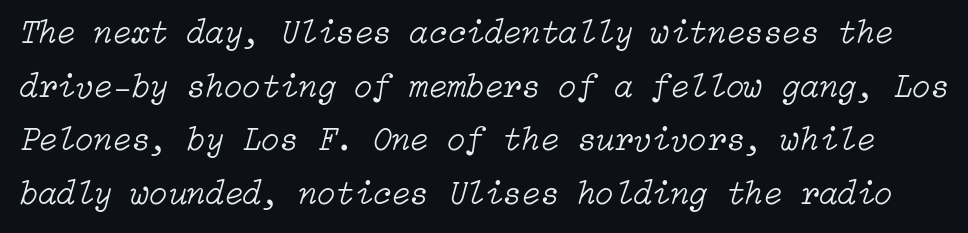
{"italic": "yes", "lean": "right", "slant_degrees": 15, "bold": "no", "weight": "light", "width": "normal", "stroke_contrast": "low", "x_height": "medium", "underline": "no", "line_spacing": "normal", "line_spacing_ratio": 1.58, "letter_spacing": "normal", "letter_spacing_em": 0.0, "glyph_px": 34}
